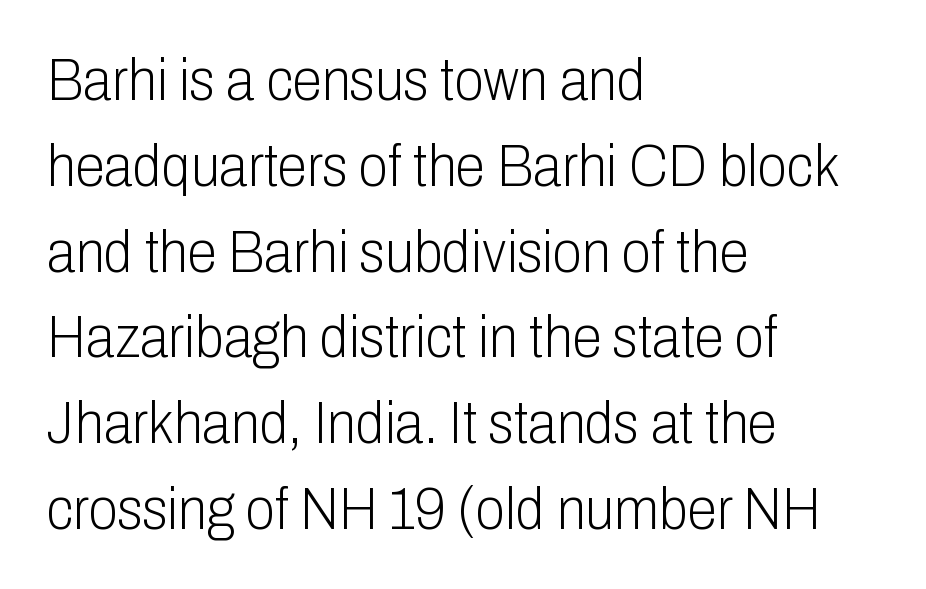
Q: Is the text bold? A: No.
Q: Is the text italic (slanted)? A: No, it is upright.
Q: Is the typeface a serif or a sans-serif typeface? A: Sans-serif.
Q: Is the text underlined? A: No.
Q: How is the paragraph aligned? A: Left-aligned.
Q: Is the spacing between letters normal or unusually wide? A: Normal.
Q: Is the spacing between lines tight, normal or loose? A: Normal.
Q: Width (condensed, normal, or wide)? A: Condensed.
Q: Stroke contrast? A: Low.
Q: x-height? A: Medium.
Q: Monospaced? A: No.
